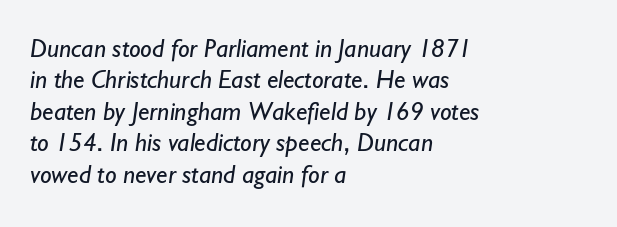
The baseline area is clear. In CSS terms this would be text-align: left. Each word holds together tightly as a unit, with standard inter-letter gaps. Letters have the restrained weight of plain body copy at most.
